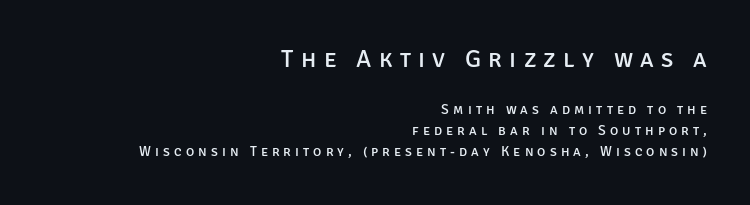
The image shows 25 px text type, upright; set right-aligned, normal line spacing (1.5x), unusually wide letter spacing (+0.29 em), not underlined; the first (top) block is 1.79x larger.
